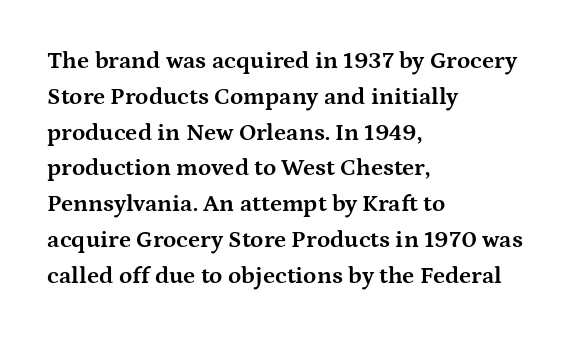
Q: Is the text bold? A: Yes.
Q: Is the text italic (slanted)? A: No, it is upright.
Q: Is the text underlined? A: No.
Q: How is the paragraph aligned? A: Left-aligned.
Q: Is the spacing between letters normal or unusually wide? A: Normal.
Q: Is the spacing between lines tight, normal or loose? A: Normal.
